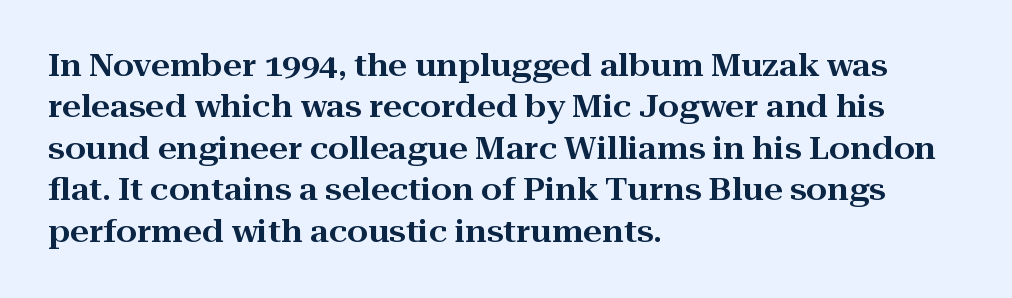
The image shows 30 px wide serif type, upright; set left-aligned, normal line spacing (1.38x), normal letter spacing, not underlined; high stroke contrast and a medium x-height.
